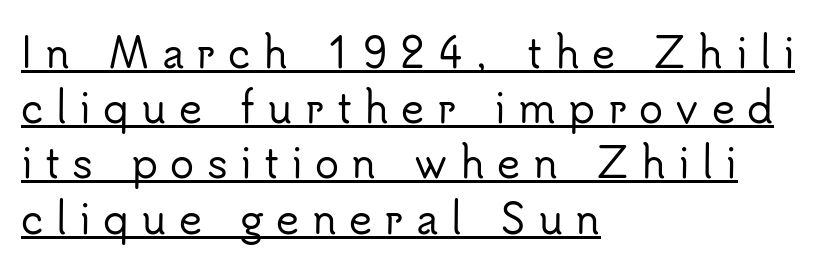
Does the leading feel generous? No, just average. The designer went with a sans here, leaving each stem footless. What decoration does the sample have? An underline. If you drew a ruler down the left edge, every line would touch it. Tall strokes in this sample are plumb rather than angled. Short note: letters widely spaced.
